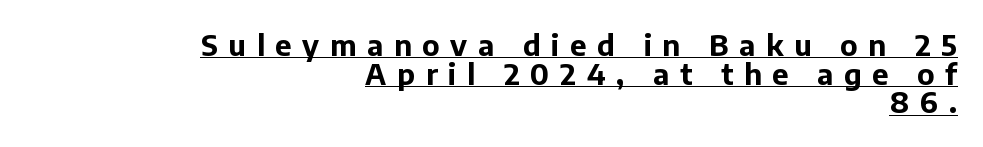
Pretty heavy lettering here — definitely bold. Here the designer chose a conventional face with non-uniform glyph widths. A rule runs beneath these lines of type. How would I describe the line gaps? Narrow and economical.
